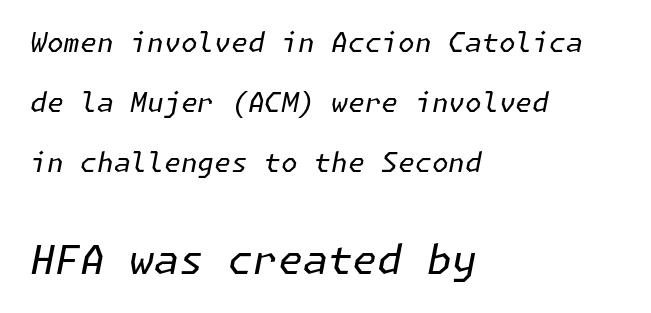
Weight: in the light-to-regular range. Notice how the stems are inclined rather than vertical — that's the hallmark of italics. Every row of glyphs begins at an identical x-position on the left. Letters rest on an invisible, unmarked baseline.
